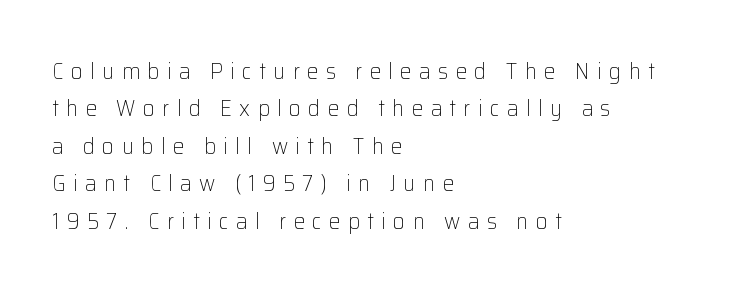
This block has exactly the height ordinary leading produces. Lines of text with bare space underneath. Here the glyphs are tracked loosely, breaking word shapes into spaced letters. Weight: regular or lighter. Casual observation: everything's shoved over to the left.
